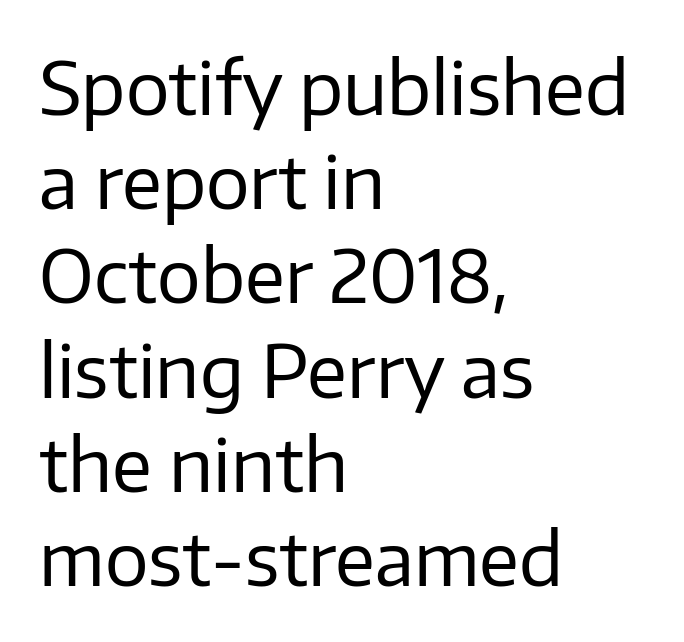
Looks like regular typesetting: each glyph gets only the width it needs. Does extra space separate the letters? No, they use regular spacing. Descenders hang freely into open space. Characters remain perfectly vertical along every line. Weight: in the light-to-regular range. The type family on display is of the sans-serif kind.
